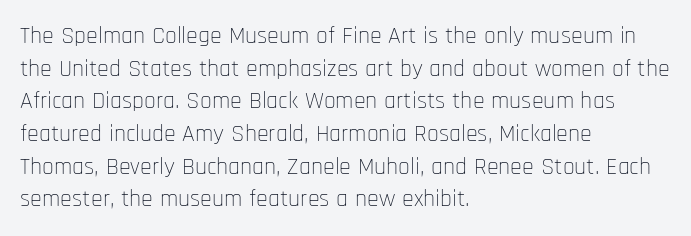
{"italic": "no", "bold": "no", "underline": "no", "align": "left", "line_spacing": "normal", "line_spacing_ratio": 1.36, "letter_spacing": "normal", "letter_spacing_em": 0.0, "glyph_px": 24}
